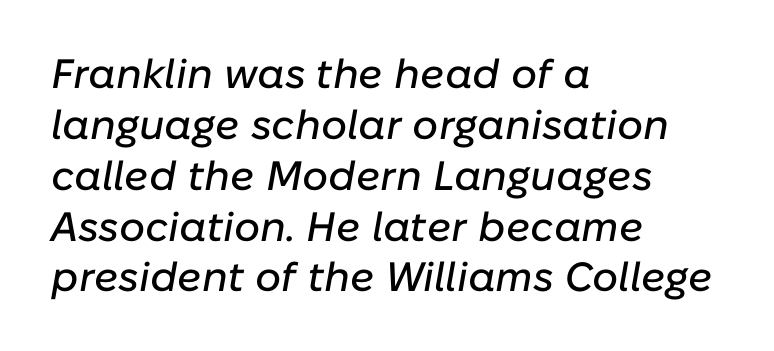
Has an underline been added? It has not. Every character sits at an angle, as italics do. The ragged edge is on the right, which tells us the setting is flush left. This sample has the flowing, uneven cadence of proportional lettering. This sample uses plain, unmodified letter spacing.
